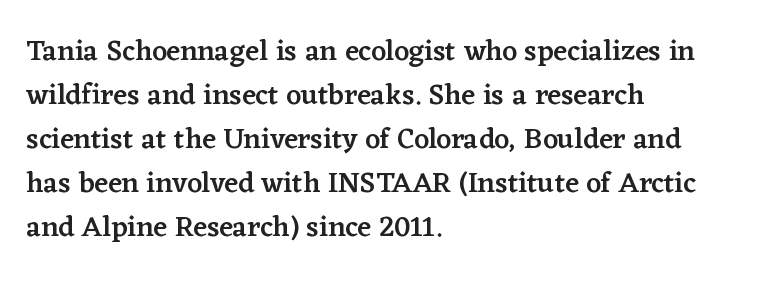
Typographically, this falls in the serif category. Each row of text sits above clean, open space. The ragged edge is on the right, which tells us the setting is flush left. The letterforms sit shoulder to shoulder at normal distance. The letters stand upright; this is a roman face.
